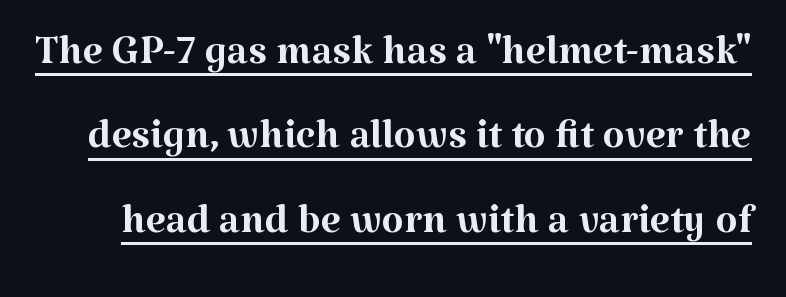
The image shows 57 px regular-weight serif type, upright; set normal line spacing (1.48x), normal letter spacing, underlined; medium stroke contrast and a medium x-height.
